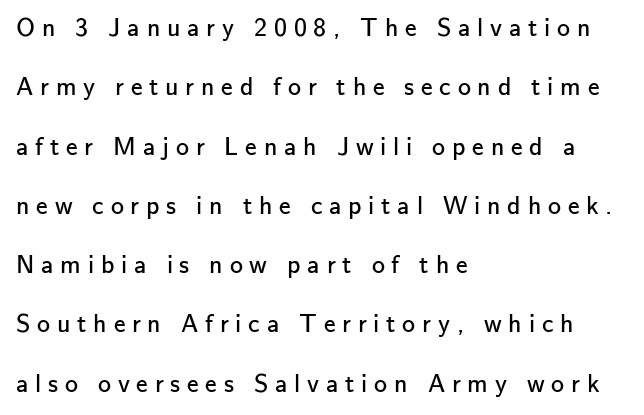
{"italic": "no", "bold": "no", "underline": "no", "align": "left", "line_spacing": "loose", "line_spacing_ratio": 2.28, "letter_spacing": "wide", "letter_spacing_em": 0.26, "glyph_px": 26}
